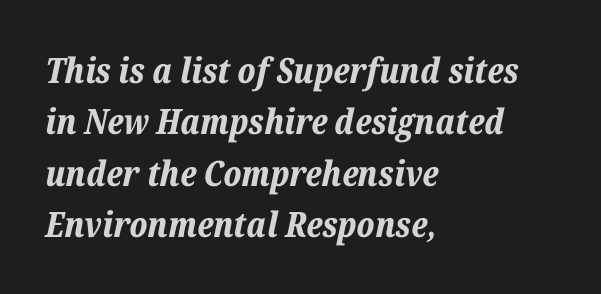
Underlining? Definitely not there. The face used here has a pronounced slope to its letters. This is heavy type, rendered in bold. Vertically, the passage feels balanced, rows spaced as you'd expect. The letterforms sit shoulder to shoulder at normal distance.
